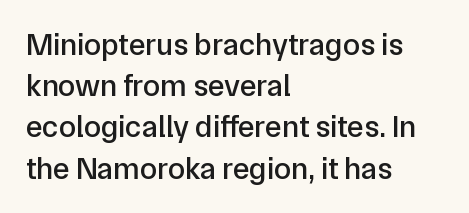
{"serif": "no", "italic": "no", "width": "normal", "stroke_contrast": "low", "x_height": "medium", "monospaced": "no", "underline": "no", "align": "left", "line_spacing": "normal", "line_spacing_ratio": 1.33, "letter_spacing": "normal", "letter_spacing_em": 0.0, "glyph_px": 31}
